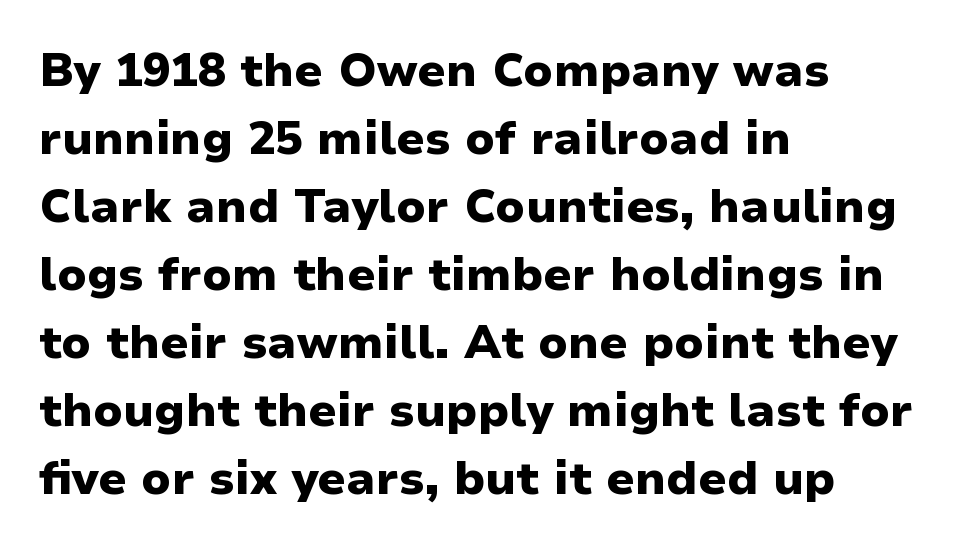
Q: Is the text bold? A: Yes.
Q: Is the text italic (slanted)? A: No, it is upright.
Q: Is the typeface a serif or a sans-serif typeface? A: Sans-serif.
Q: Is the text underlined? A: No.
Q: How is the paragraph aligned? A: Left-aligned.
Q: Is the spacing between letters normal or unusually wide? A: Normal.
Q: Is the spacing between lines tight, normal or loose? A: Normal.
Q: Width (condensed, normal, or wide)? A: Normal.
Q: Stroke contrast? A: Low.
Q: x-height? A: Medium.
Q: Monospaced? A: No.
